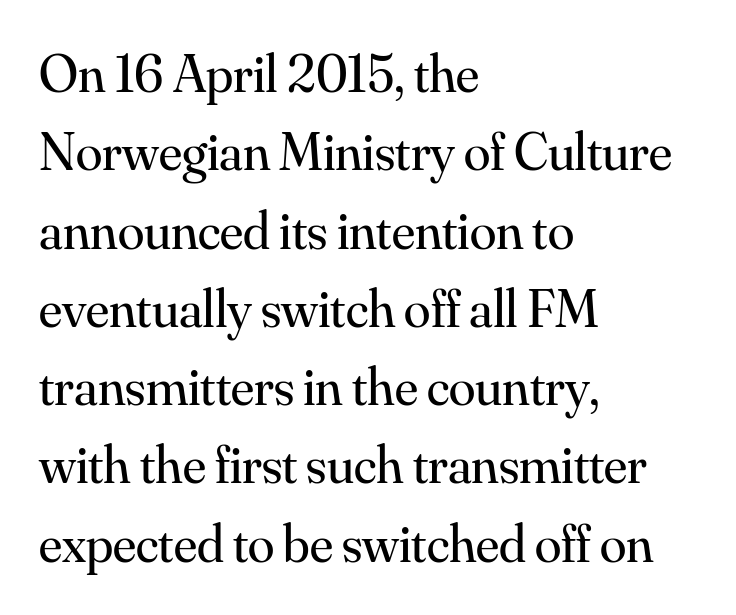
{"serif": "yes", "italic": "no", "bold": "no", "weight": "regular", "width": "normal", "stroke_contrast": "medium", "x_height": "small", "monospaced": "no", "underline": "no", "align": "left", "line_spacing": "normal", "line_spacing_ratio": 1.45, "letter_spacing": "normal", "letter_spacing_em": 0.0, "glyph_px": 54}
